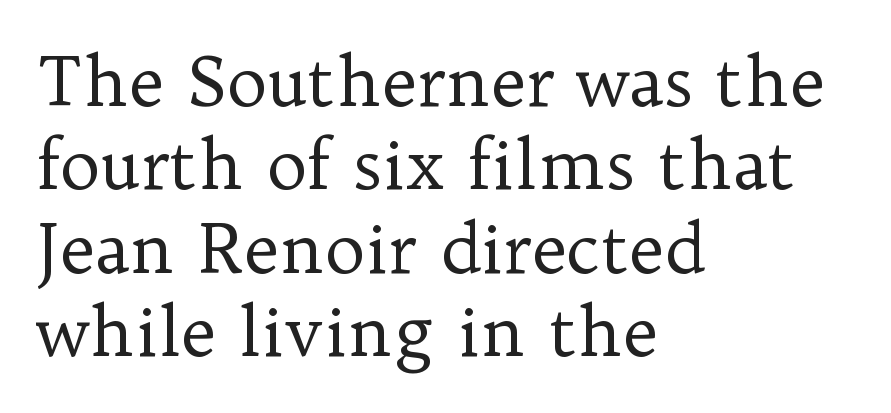
Q: Is the text bold? A: No.
Q: Is the text italic (slanted)? A: No, it is upright.
Q: Is the typeface a serif or a sans-serif typeface? A: Serif.
Q: Is the text underlined? A: No.
Q: How is the paragraph aligned? A: Left-aligned.
Q: Is the spacing between letters normal or unusually wide? A: Normal.
Q: Width (condensed, normal, or wide)? A: Normal.
Q: Stroke contrast? A: Low.
Q: x-height? A: Medium.
Q: Monospaced? A: No.
